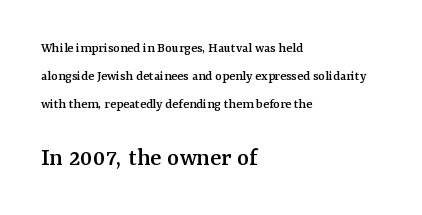
The leading is generous, giving the passage an open texture. Observe the ordinary spacing: letters are neighbours, not strangers. If you drew a line through each stem, it would be perfectly vertical. Nobody drew a line under any word here.
